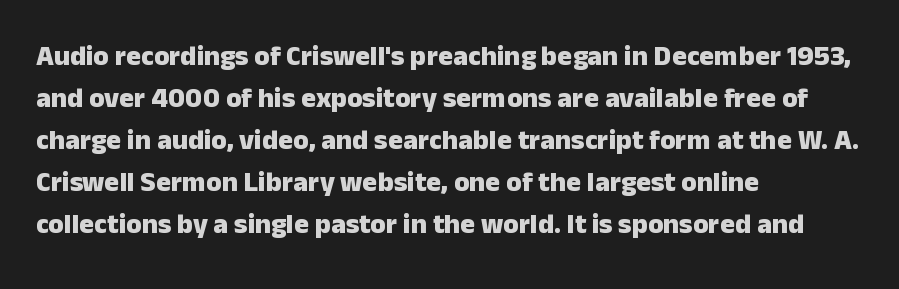
Normally led — the rows are evenly, conventionally spaced. A roman cut, with each character standing at attention. Each word holds together tightly as a unit, with standard inter-letter gaps. Unlike a traditional serif, this face leaves its strokes unadorned.
